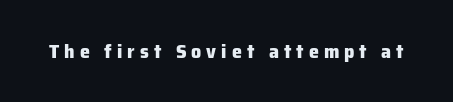
The image shows 20 px bold type, upright; set unusually wide letter spacing (+0.25 em), not underlined.
